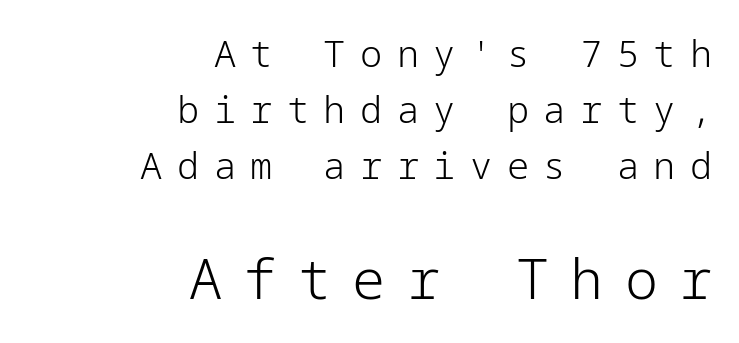
{"serif": "no", "italic": "no", "bold": "no", "weight": "light", "width": "normal", "stroke_contrast": "low", "x_height": "medium", "underline": "no", "align": "right", "line_spacing": "normal", "line_spacing_ratio": 1.52, "letter_spacing": "wide", "letter_spacing_em": 0.39, "larger_block": "second", "size_ratio": 1.49, "glyph_px": 55}
